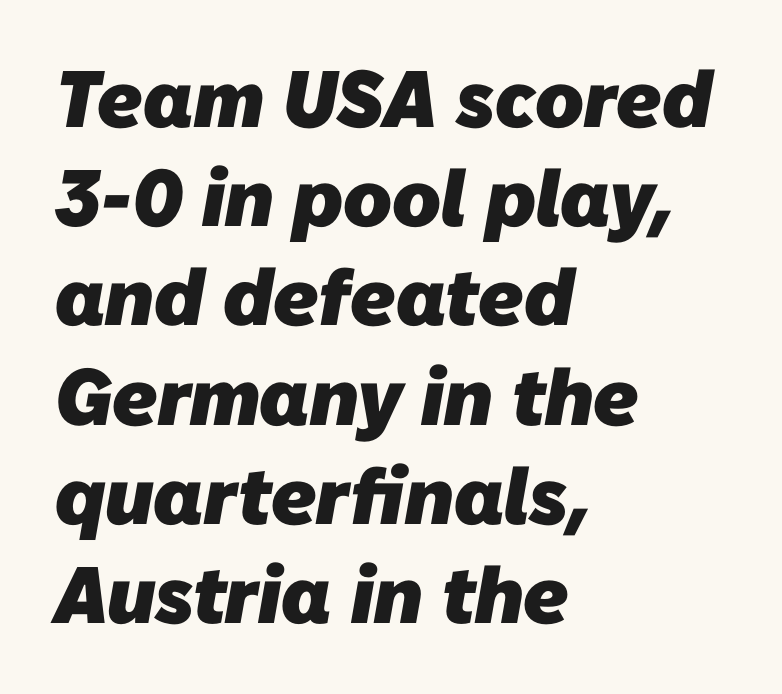
{"serif": "no", "bold": "yes", "weight": "heavy", "width": "normal", "stroke_contrast": "low", "x_height": "medium", "monospaced": "no", "underline": "no", "align": "left", "line_spacing_ratio": 1.24, "letter_spacing": "normal", "letter_spacing_em": 0.0, "glyph_px": 80}
